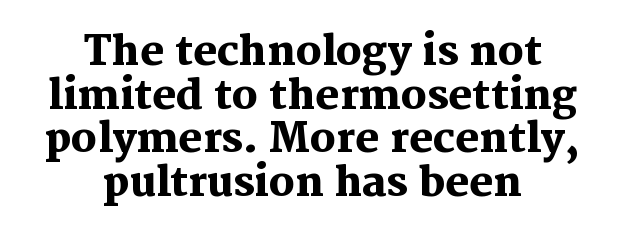
The image shows 40 px heavy serif type, upright; set centered, tight line spacing (1.09x), normal letter spacing, not underlined; medium stroke contrast and a medium x-height.
